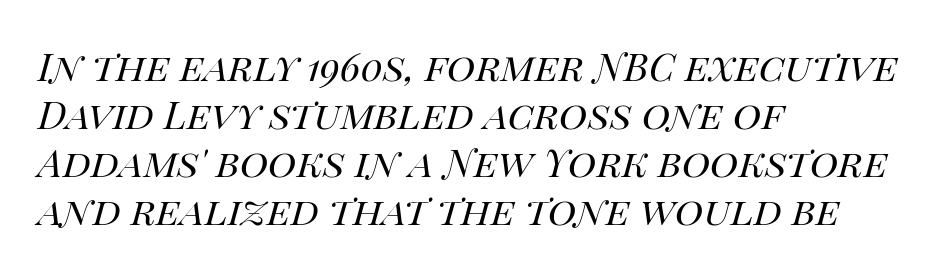
Q: Is the text bold? A: No.
Q: Is the text italic (slanted)? A: Yes, it leans right by about 14 degrees.
Q: Is the text underlined? A: No.
Q: How is the paragraph aligned? A: Left-aligned.
Q: Is the spacing between letters normal or unusually wide? A: Normal.
Q: Width (condensed, normal, or wide)? A: Normal.
Q: Stroke contrast? A: High.
Q: x-height? A: Large.
Q: Monospaced? A: No.
